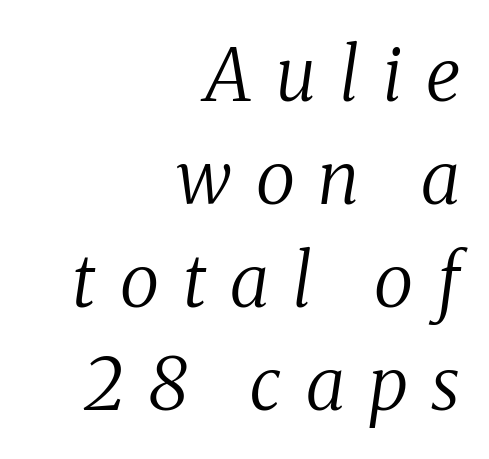
Lines of text with bare space underneath. A normal amount of white space separates one row of letters from the next. In terms of letterspacing, this is a distinctly airy, spread setting. The face used here is proportionally spaced, like ordinary book or web type. Is this a sans? No — the strokes have serifs. A light-to-regular cut is what we see here.
